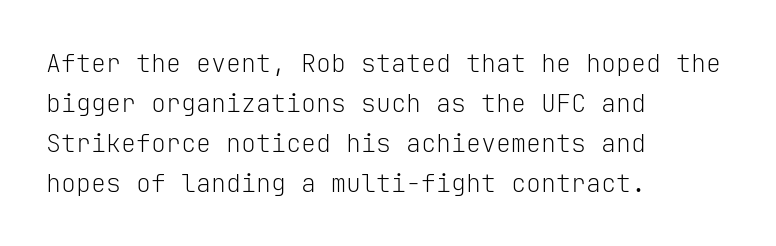
Q: Is the text bold? A: No.
Q: Is the text italic (slanted)? A: No, it is upright.
Q: Is the text underlined? A: No.
Q: How is the paragraph aligned? A: Left-aligned.
Q: Is the spacing between letters normal or unusually wide? A: Normal.
Q: Is the spacing between lines tight, normal or loose? A: Normal.
